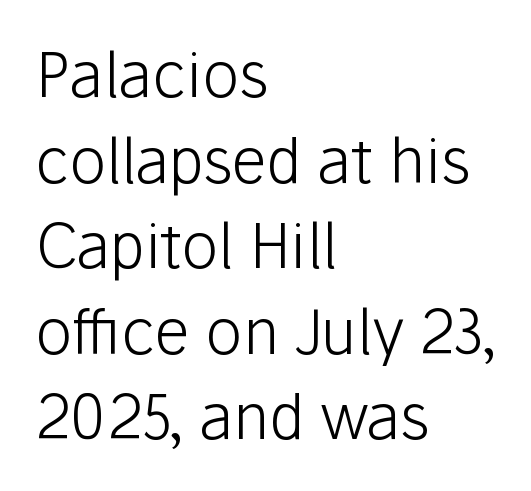
Q: Is the text bold? A: No.
Q: Is the text italic (slanted)? A: No, it is upright.
Q: Is the typeface a serif or a sans-serif typeface? A: Sans-serif.
Q: Is the text underlined? A: No.
Q: How is the paragraph aligned? A: Left-aligned.
Q: Is the spacing between letters normal or unusually wide? A: Normal.
Q: Is the spacing between lines tight, normal or loose? A: Normal.
Q: Width (condensed, normal, or wide)? A: Normal.
Q: Stroke contrast? A: Low.
Q: x-height? A: Medium.
Q: Monospaced? A: No.
